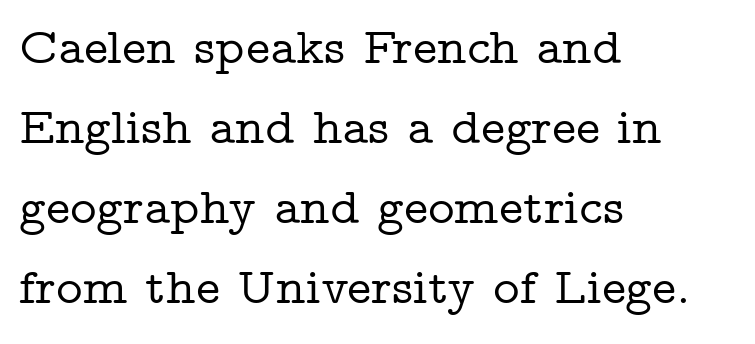
{"serif": "yes", "italic": "no", "width": "wide", "stroke_contrast": "low", "x_height": "medium", "monospaced": "no", "underline": "no", "align": "left", "line_spacing": "normal", "line_spacing_ratio": 1.57, "letter_spacing": "normal", "letter_spacing_em": 0.0, "glyph_px": 51}
